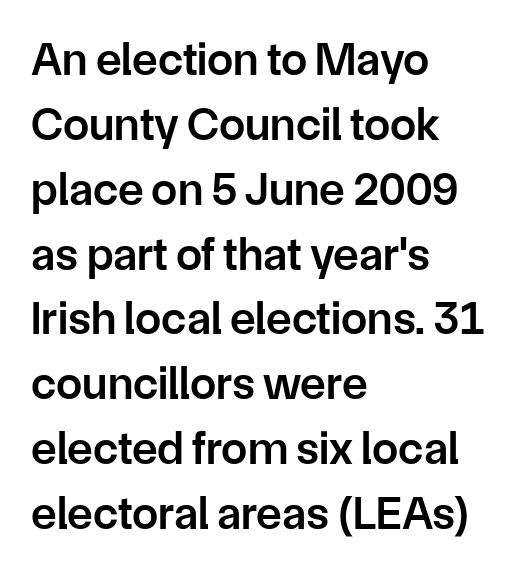
Q: Is the text bold? A: Semi-bold.
Q: Is the text italic (slanted)? A: No, it is upright.
Q: Is the typeface a serif or a sans-serif typeface? A: Sans-serif.
Q: Is the text underlined? A: No.
Q: How is the paragraph aligned? A: Left-aligned.
Q: Is the spacing between letters normal or unusually wide? A: Normal.
Q: Is the spacing between lines tight, normal or loose? A: Normal.
Q: Width (condensed, normal, or wide)? A: Normal.
Q: Stroke contrast? A: Low.
Q: x-height? A: Medium.
Q: Monospaced? A: No.
